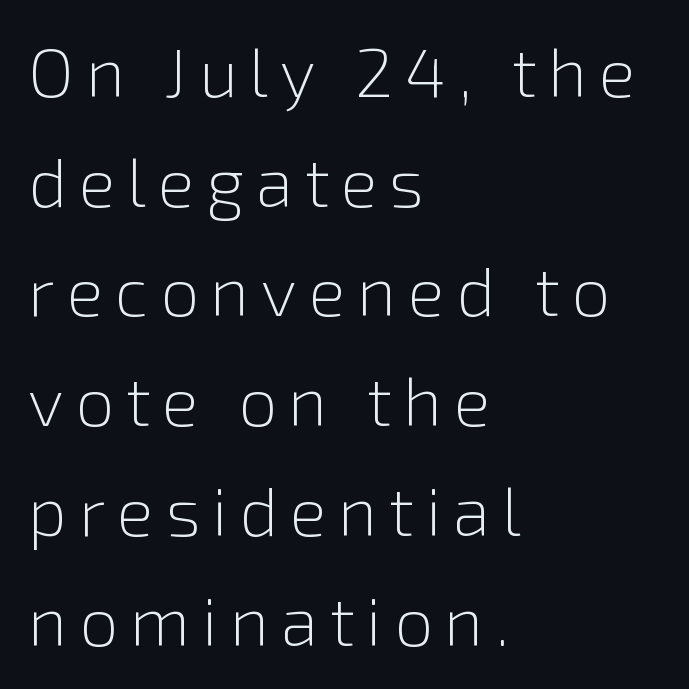
Q: Is the text bold? A: No.
Q: Is the text italic (slanted)? A: No, it is upright.
Q: Is the typeface a serif or a sans-serif typeface? A: Sans-serif.
Q: Is the text underlined? A: No.
Q: How is the paragraph aligned? A: Left-aligned.
Q: Is the spacing between lines tight, normal or loose? A: Normal.
Q: Width (condensed, normal, or wide)? A: Normal.
Q: x-height? A: Medium.
Q: Monospaced? A: No.
